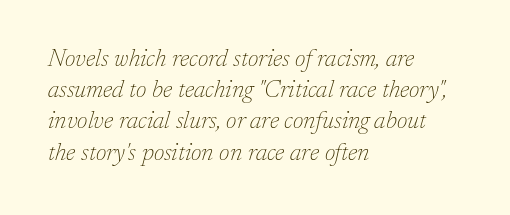
Q: Is the text bold? A: No.
Q: Is the text italic (slanted)? A: Yes, it leans right by about 17 degrees.
Q: Is the text underlined? A: No.
Q: How is the paragraph aligned? A: Left-aligned.
Q: Is the spacing between letters normal or unusually wide? A: Normal.
Q: Is the spacing between lines tight, normal or loose? A: Normal.
